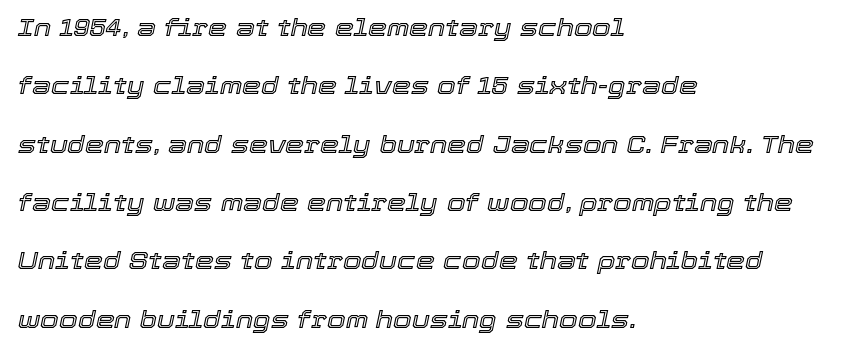
Q: Is the text italic (slanted)? A: Yes, it leans right by about 12 degrees.
Q: Is the text underlined? A: No.
Q: How is the paragraph aligned? A: Left-aligned.
Q: Is the spacing between letters normal or unusually wide? A: Normal.
Q: Is the spacing between lines tight, normal or loose? A: Loose.
